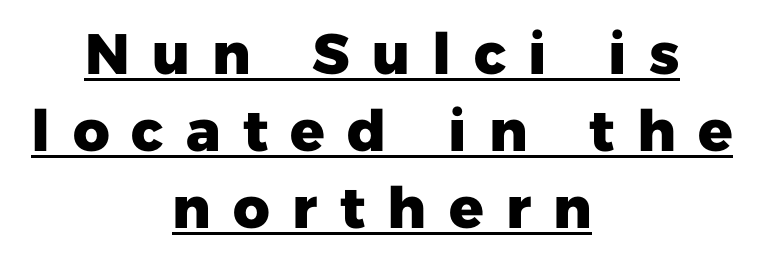
This rendering widens character spacing well past its baseline value. This sample uses an upright cut, with every glyph sitting square on the baseline. Heavy-handed strokes throughout: this text is bold. You could not count columns in this text — the font is proportionally spaced. This is underlined copy, the kind a proofreader might mark for attention. You can tell from the bare stems that sans-serif type was used.
